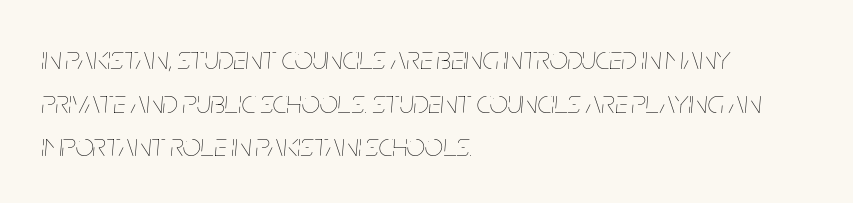
The image shows 32 px thin, condensed type, italic (leaning right); set left-aligned, normal line spacing (1.36x), normal letter spacing, not underlined; low stroke contrast and a large x-height.
